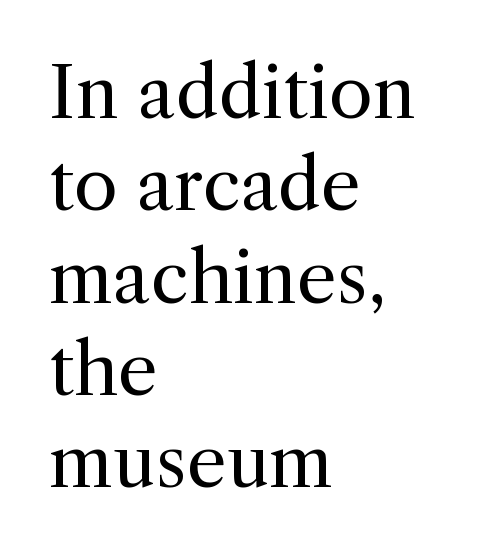
Teacher's note: observe the even left margin — that is flush-left alignment. Rule under the text: the space is simply empty. Is there much room between lines? A standard amount, neither cramped nor airy. This is not heavy type; no bold has been used. Is this a fixed-width face? No — the glyphs have proportional, varying widths. The passage shown has conventional tracking throughout.
